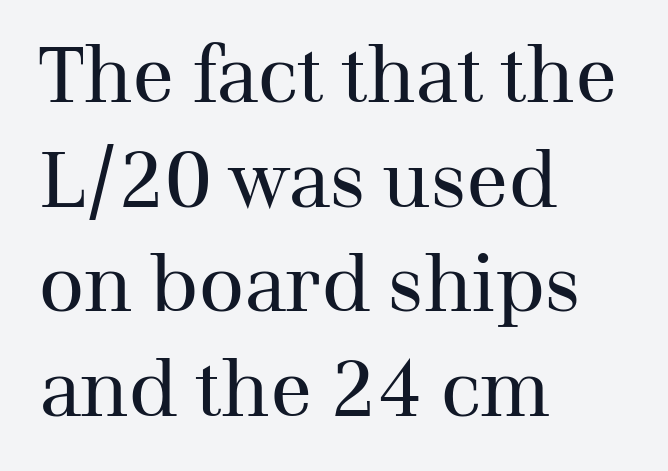
The image shows 78 px regular-weight serif type, upright; set left-aligned, normal line spacing (1.34x), normal letter spacing, not underlined; medium stroke contrast and a medium x-height.
